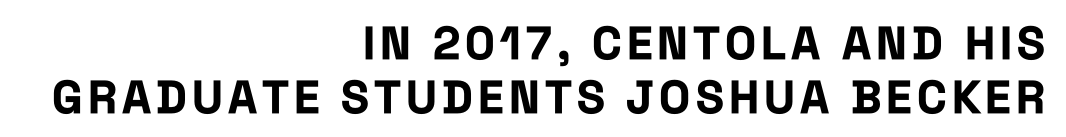
The image shows 46 px bold, condensed sans-serif type, upright; set right-aligned, line spacing 1.17x, not underlined; low stroke contrast and a large x-height.
